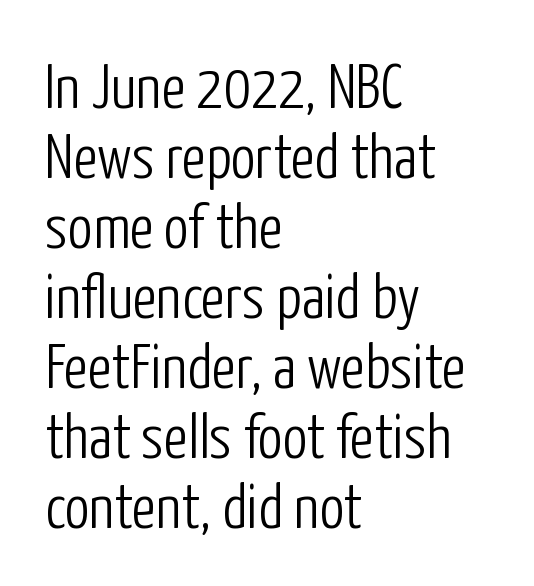
Glyph-to-glyph distance matches everyday printed text. Leftover space on each line is placed entirely after the last word. This is sans-serif lettering, the kind often seen on screens and signage. Vertical stems look standard width or narrower in stroke.
